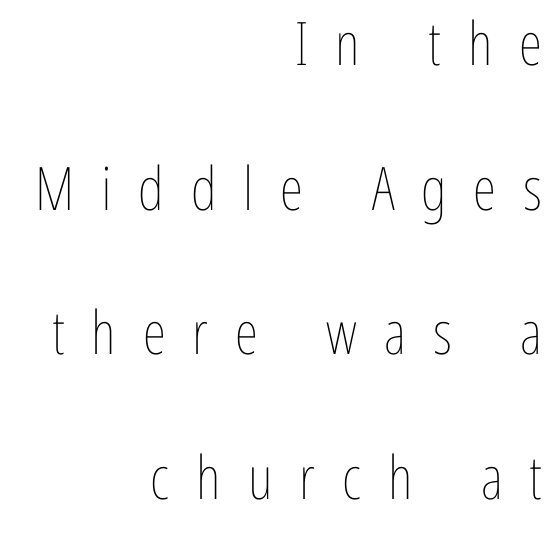
Q: Is the text bold? A: No.
Q: Is the text italic (slanted)? A: No, it is upright.
Q: Is the text underlined? A: No.
Q: How is the paragraph aligned? A: Right-aligned.
Q: Is the spacing between letters normal or unusually wide? A: Unusually wide.
Q: Is the spacing between lines tight, normal or loose? A: Loose.
Q: Width (condensed, normal, or wide)? A: Condensed.
Q: Stroke contrast? A: Low.
Q: x-height? A: Medium.
Q: Monospaced? A: No.
